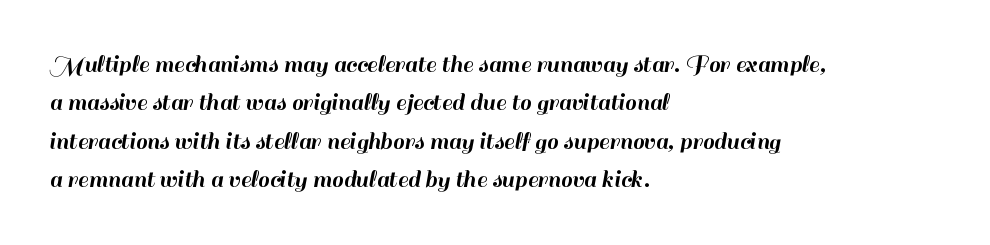
These lines keep a tight, regular rhythm from letter to letter. A student would call this left alignment; a typographer would say flush left, rag right. Descenders are the only things crossing below the line. Evenly set lines give the paragraph a standard silhouette.
